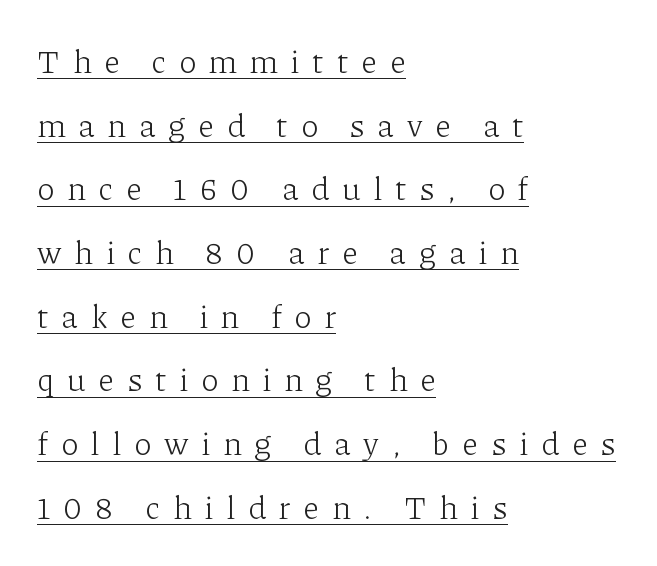
{"serif": "yes", "italic": "no", "bold": "no", "weight": "light", "width": "normal", "stroke_contrast": "low", "x_height": "medium", "monospaced": "no", "underline": "yes", "align": "left", "line_spacing": "loose", "line_spacing_ratio": 1.99, "letter_spacing": "wide", "letter_spacing_em": 0.4, "glyph_px": 32}
